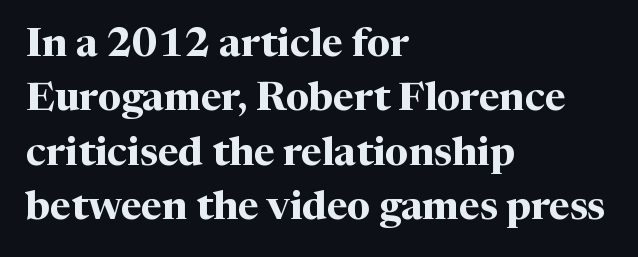
Students, this is bold: see how much ink each stroke carries. Note the varied advance widths — an 'i' is clearly narrower than an 'm'. Bare-footed words on every line. The axis of the letterforms is exactly vertical.
